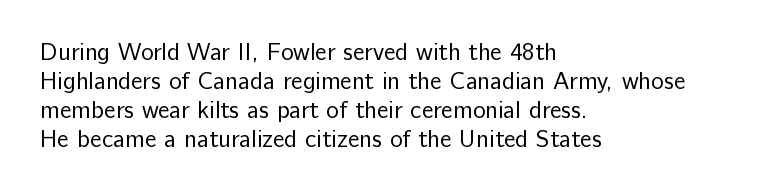
The strokes carry an ordinary text weight at most. Default kerning and tracking; the words read as compact shapes. The gap between lines stays unmarked. Does the lettering tilt? It doesn't — this is upright.
